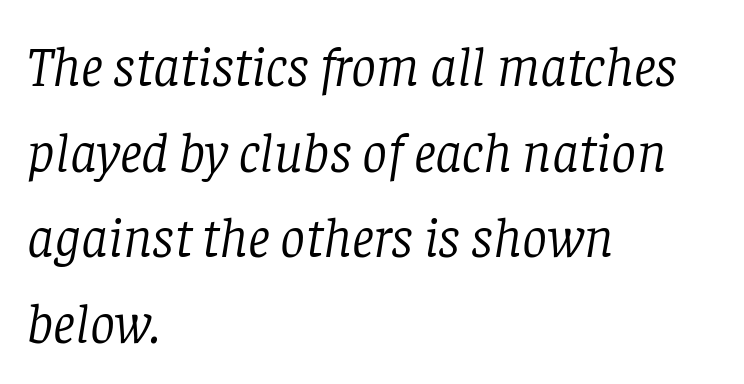
The image shows 56 px light serif type, italic (leaning right); set left-aligned, normal line spacing (1.53x), normal letter spacing, not underlined; low stroke contrast and a large x-height.
